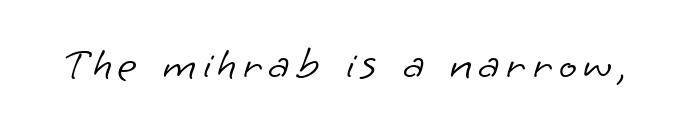
Q: Is the text bold? A: No.
Q: Is the typeface a serif or a sans-serif typeface? A: Sans-serif.
Q: Is the text underlined? A: No.
Q: Width (condensed, normal, or wide)? A: Normal.
Q: Stroke contrast? A: Low.
Q: x-height? A: Small.
Q: Monospaced? A: No.
